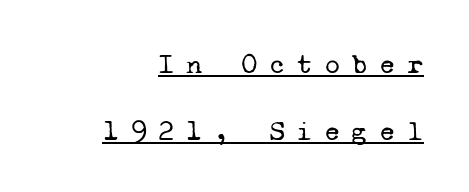
Q: Is the text bold? A: No.
Q: Is the typeface a serif or a sans-serif typeface? A: Serif.
Q: Is the text underlined? A: Yes.
Q: How is the paragraph aligned? A: Right-aligned.
Q: Is the spacing between letters normal or unusually wide? A: Unusually wide.
Q: Is the spacing between lines tight, normal or loose? A: Loose.
Q: Width (condensed, normal, or wide)? A: Normal.
Q: Stroke contrast? A: Low.
Q: x-height? A: Medium.
Q: Monospaced? A: Yes.
